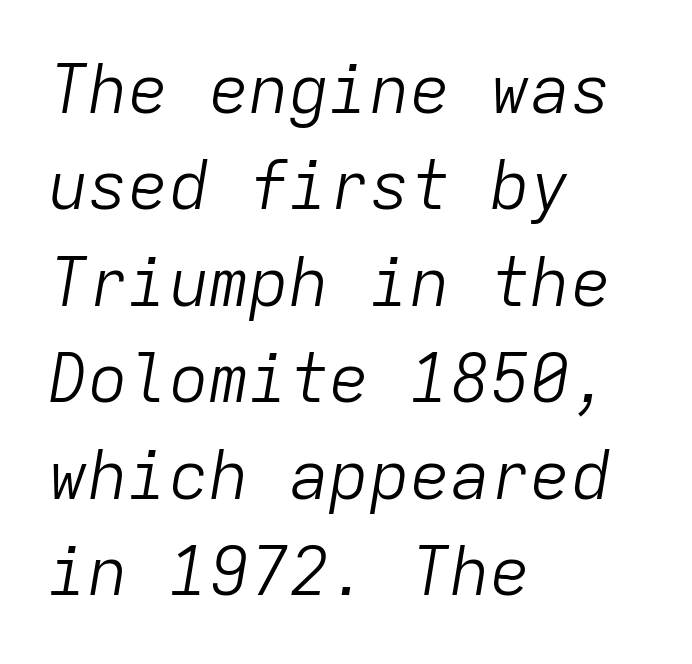
Characters are canted at an angle relative to the baseline's perpendicular. Baseline-to-baseline distance is the conventional proportion of letter height. Each word holds together tightly as a unit, with standard inter-letter gaps. Ink coverage per letter is moderate at most. Descenders are the only things crossing below the line.
